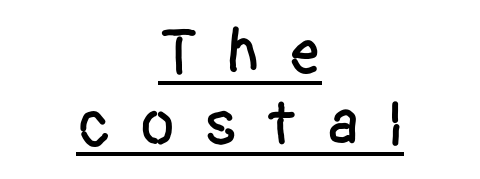
The image shows 65 px condensed sans-serif type, upright; set centered, tight line spacing (1.1x), unusually wide letter spacing (+0.43 em), underlined; low stroke contrast and a large x-height.
